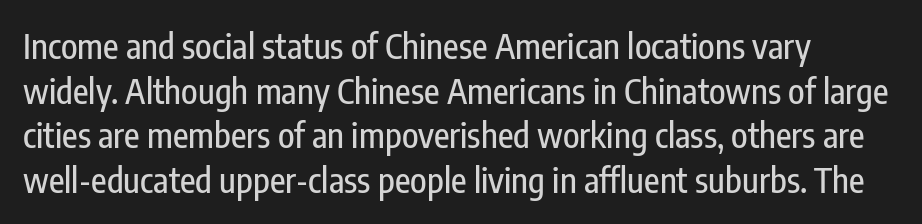
Q: Is the text italic (slanted)? A: No, it is upright.
Q: Is the typeface a serif or a sans-serif typeface? A: Sans-serif.
Q: Is the text underlined? A: No.
Q: How is the paragraph aligned? A: Left-aligned.
Q: Is the spacing between letters normal or unusually wide? A: Normal.
Q: Is the spacing between lines tight, normal or loose? A: Normal.
Q: Width (condensed, normal, or wide)? A: Condensed.
Q: Stroke contrast? A: Low.
Q: x-height? A: Medium.
Q: Monospaced? A: No.
